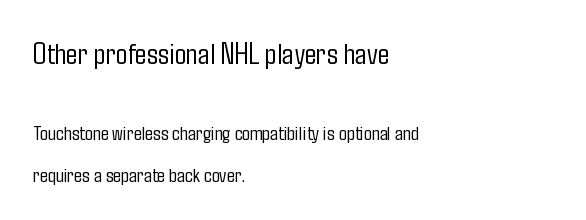
The image shows 31 px light, condensed sans-serif type, upright; set left-aligned, loose line spacing (1.98x), normal letter spacing, not underlined; the first (top) block is 1.48x larger; low stroke contrast and a medium x-height.
